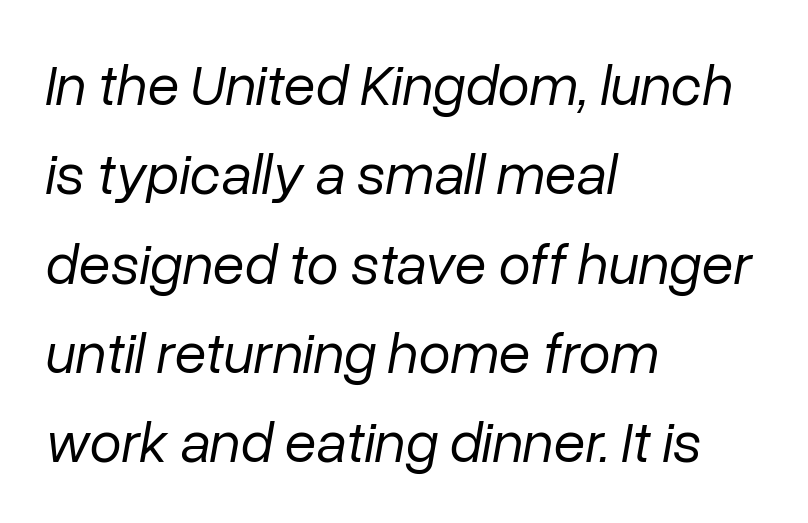
The image shows 58 px regular-weight type, italic (leaning right); set left-aligned, normal line spacing (1.54x), normal letter spacing, not underlined; low stroke contrast and a medium x-height.
